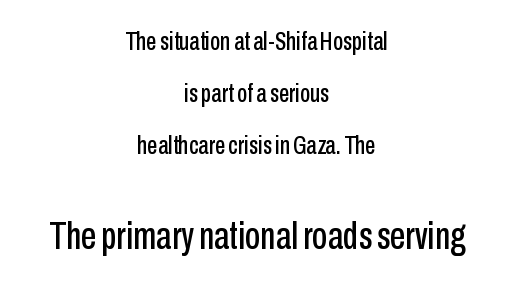
{"serif": "no", "italic": "no", "width": "condensed", "stroke_contrast": "low", "x_height": "medium", "monospaced": "no", "underline": "no", "align": "center", "line_spacing": "loose", "line_spacing_ratio": 2.0, "letter_spacing": "normal", "letter_spacing_em": 0.0, "larger_block": "second", "size_ratio": 1.5, "glyph_px": 39}
